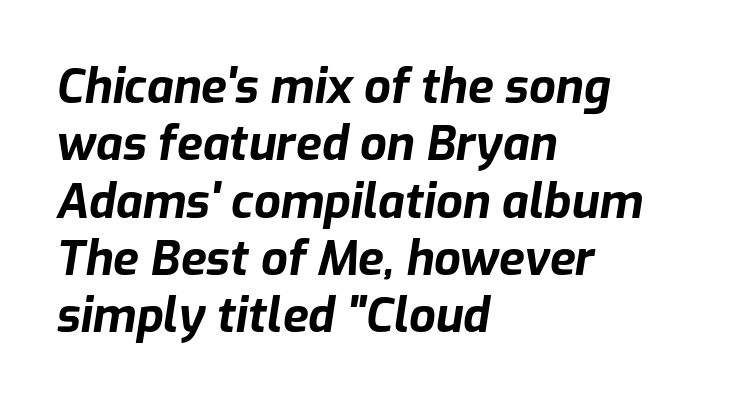
The image shows 47 px bold type, italic (leaning right); set left-aligned, line spacing 1.22x, normal letter spacing, not underlined; low stroke contrast and a medium x-height.
